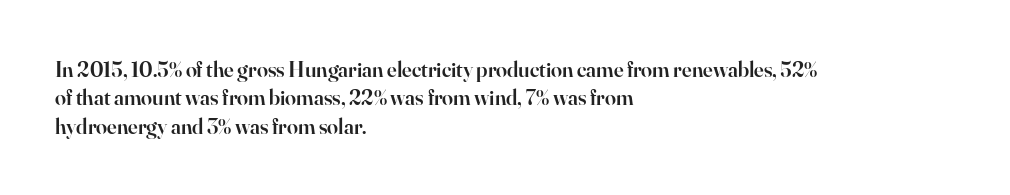
{"italic": "no", "bold": "semi", "underline": "no", "align": "left", "line_spacing": "normal", "line_spacing_ratio": 1.29, "letter_spacing": "normal", "letter_spacing_em": 0.0, "glyph_px": 22}
